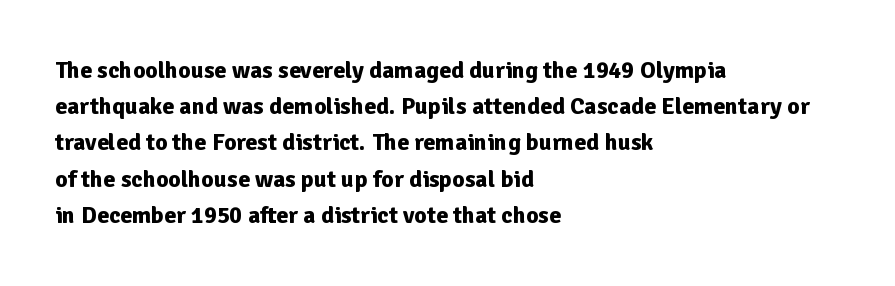
Q: Is the text bold? A: Yes.
Q: Is the text italic (slanted)? A: No, it is upright.
Q: Is the text underlined? A: No.
Q: How is the paragraph aligned? A: Left-aligned.
Q: Is the spacing between letters normal or unusually wide? A: Normal.
Q: Is the spacing between lines tight, normal or loose? A: Normal.
